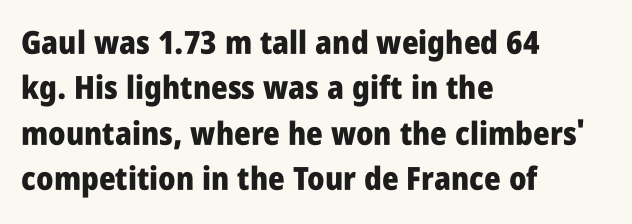
These lines are composed in type without serifs. The gaps between neighbouring characters are ordinary and unremarkable. The paragraph shown leans on its left margin. The words here are not underlined. Proportional: the letters do not fall into vertical columns.
